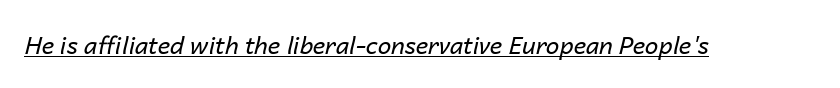
The image shows 24 px text type, italic (leaning right); set normal letter spacing, underlined.
